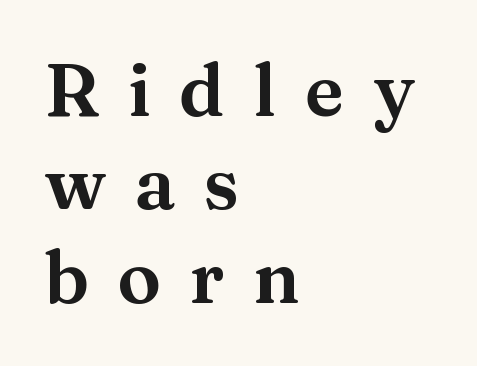
Q: Is the text italic (slanted)? A: No, it is upright.
Q: Is the typeface a serif or a sans-serif typeface? A: Serif.
Q: Is the text underlined? A: No.
Q: How is the paragraph aligned? A: Left-aligned.
Q: Is the spacing between letters normal or unusually wide? A: Unusually wide.
Q: Is the spacing between lines tight, normal or loose? A: Normal.
Q: Width (condensed, normal, or wide)? A: Wide.
Q: Stroke contrast? A: Medium.
Q: x-height? A: Medium.
Q: Monospaced? A: No.
